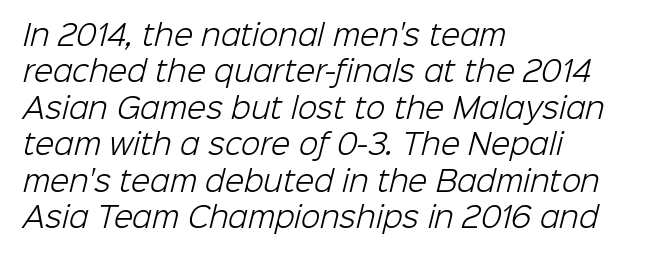
Q: Is the text bold? A: No.
Q: Is the typeface a serif or a sans-serif typeface? A: Sans-serif.
Q: Is the text underlined? A: No.
Q: How is the paragraph aligned? A: Left-aligned.
Q: Is the spacing between letters normal or unusually wide? A: Normal.
Q: Is the spacing between lines tight, normal or loose? A: Normal.
Q: Width (condensed, normal, or wide)? A: Normal.
Q: Stroke contrast? A: Low.
Q: x-height? A: Medium.
Q: Monospaced? A: No.
